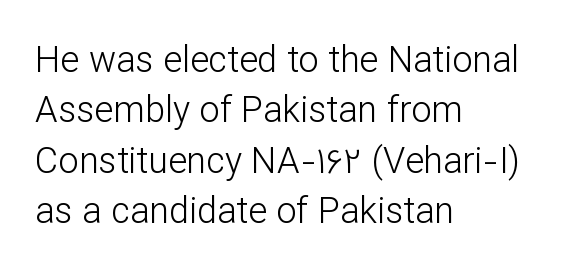
{"serif": "no", "italic": "no", "bold": "no", "weight": "light", "width": "normal", "stroke_contrast": "low", "x_height": "medium", "monospaced": "no", "underline": "no", "align": "left", "line_spacing": "normal", "line_spacing_ratio": 1.4, "letter_spacing": "normal", "letter_spacing_em": 0.0, "glyph_px": 36}
